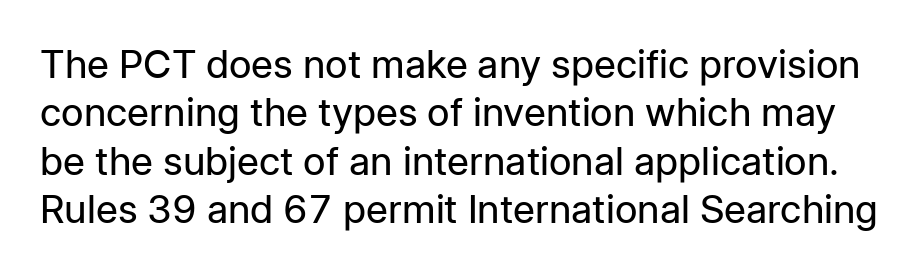
{"serif": "no", "italic": "no", "bold": "no", "weight": "regular", "width": "normal", "stroke_contrast": "low", "x_height": "medium", "monospaced": "no", "underline": "no", "line_spacing_ratio": 1.24, "letter_spacing": "normal", "letter_spacing_em": 0.0, "glyph_px": 39}
